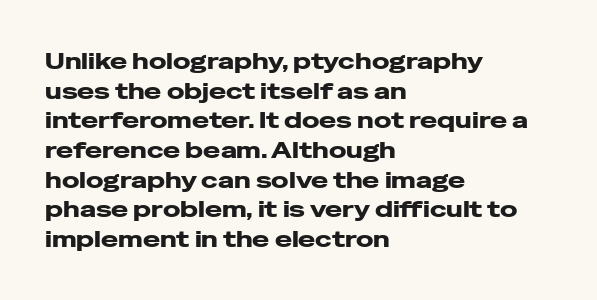
Q: Is the text italic (slanted)? A: No, it is upright.
Q: Is the text underlined? A: No.
Q: How is the paragraph aligned? A: Left-aligned.
Q: Is the spacing between letters normal or unusually wide? A: Normal.
Q: Is the spacing between lines tight, normal or loose? A: Normal.
